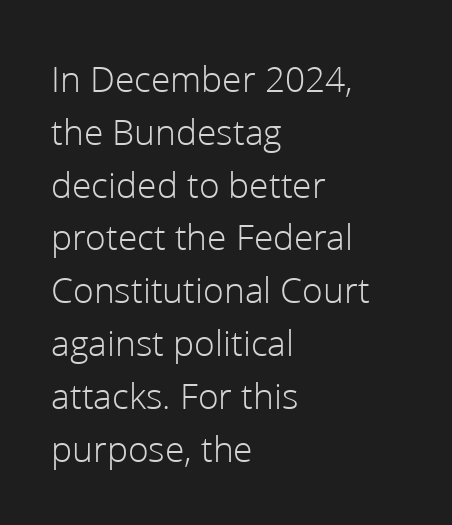
These lines were composed using upright roman letters. Does the type have serifs? No, each stem ends abruptly. Does extra space separate the letters? No, they use regular spacing. The rendering uses a moderate line-height, typical for paragraphs. Underlining? Definitely not there. The weight would be labelled regular, book, light, or lighter still.
